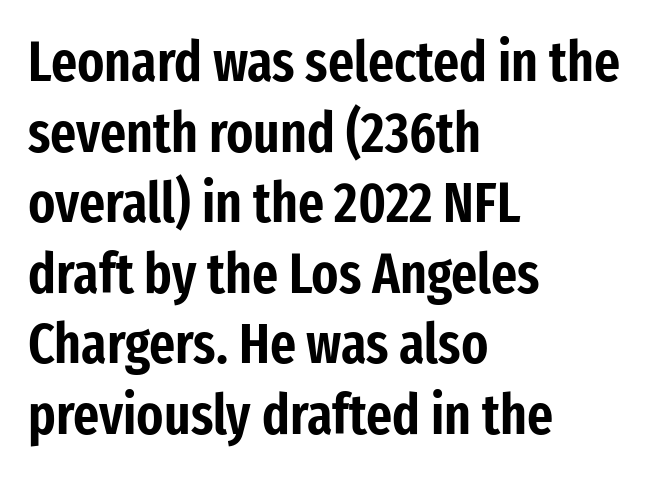
{"serif": "no", "italic": "no", "width": "condensed", "stroke_contrast": "low", "x_height": "medium", "monospaced": "no", "underline": "no", "align": "left", "line_spacing": "normal", "line_spacing_ratio": 1.26, "letter_spacing": "normal", "letter_spacing_em": 0.0, "glyph_px": 56}
